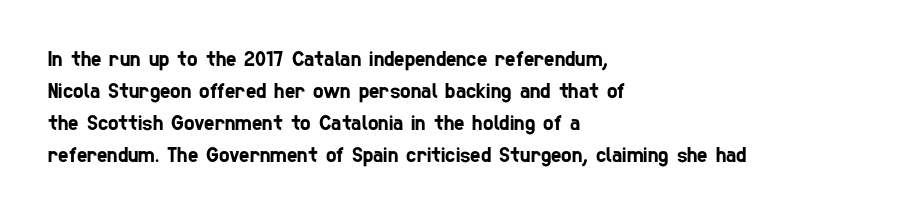
{"underline": "no", "align": "left", "line_spacing": "normal", "line_spacing_ratio": 1.46, "letter_spacing": "normal", "letter_spacing_em": 0.0, "glyph_px": 22}
